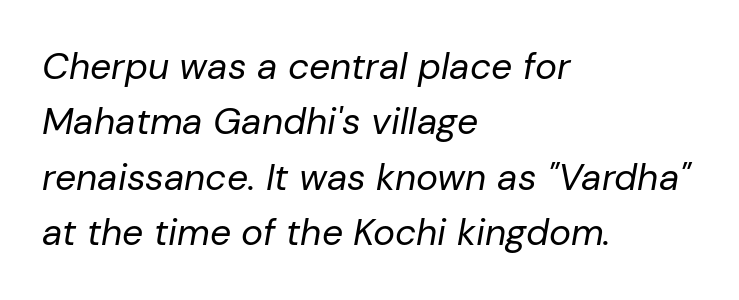
{"italic": "yes", "lean": "right", "slant_degrees": 10, "bold": "no", "weight": "regular", "width": "normal", "stroke_contrast": "low", "x_height": "medium", "monospaced": "no", "underline": "no", "align": "left", "line_spacing": "normal", "line_spacing_ratio": 1.5, "letter_spacing": "normal", "letter_spacing_em": 0.0, "glyph_px": 37}
